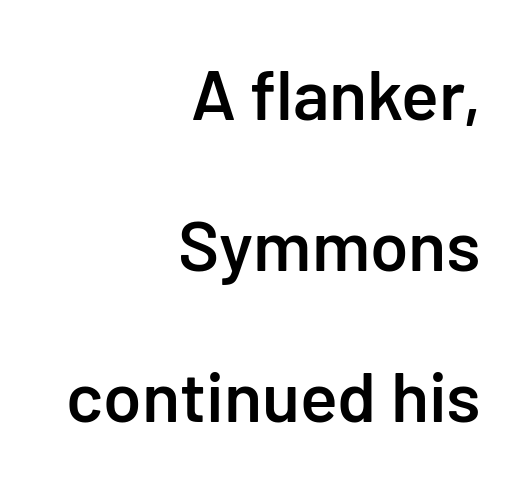
The image shows 70 px semibold sans-serif type, upright; set right-aligned, loose line spacing (2.16x), normal letter spacing, not underlined; low stroke contrast and a medium x-height.
